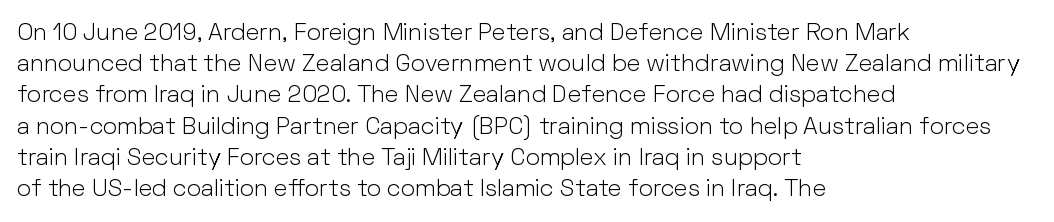
The image shows 24 px text type, upright; set left-aligned, normal line spacing (1.3x), normal letter spacing, not underlined.
